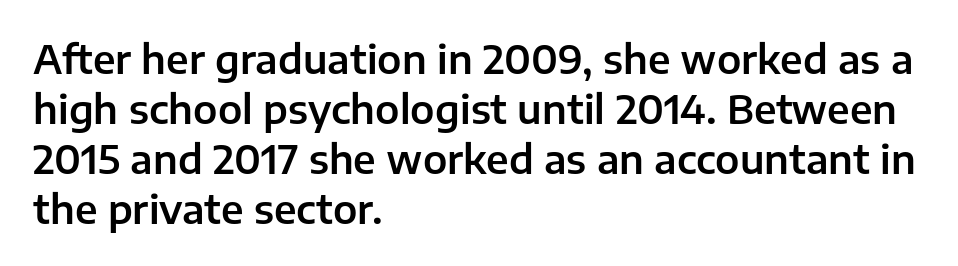
I'd call this a sans setting — the letters go barefoot. Students, note that the glyphs here touch the page at normal intervals. The block of text has a typical density, with ordinary space between rows. Do the letters lean? They stand straight. A student would call this left alignment; a typographer would say flush left, rag right.
